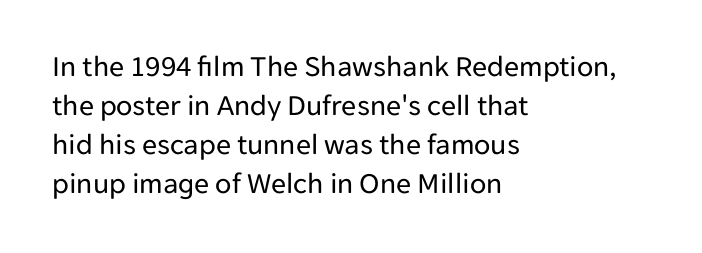
{"serif": "no", "italic": "no", "bold": "no", "weight": "regular", "width": "normal", "stroke_contrast": "low", "x_height": "medium", "monospaced": "no", "underline": "no", "align": "left", "line_spacing": "normal", "line_spacing_ratio": 1.3, "letter_spacing": "normal", "letter_spacing_em": 0.0, "glyph_px": 30}
